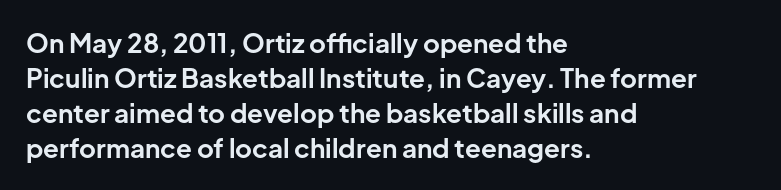
The image shows 26 px bold type, upright; set left-aligned, normal line spacing (1.34x), normal letter spacing, not underlined.
